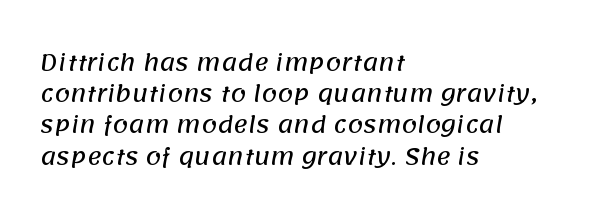
The image shows 22 px text type; set left-aligned, normal line spacing (1.42x), normal letter spacing, not underlined.
